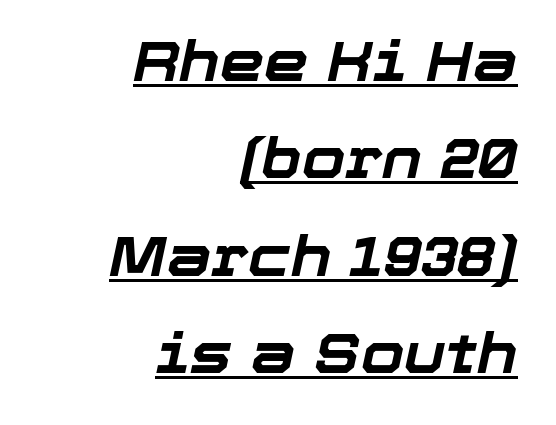
The image shows 56 px bold type, italic (leaning right); set right-aligned, line spacing 1.74x, normal letter spacing, underlined; low stroke contrast and a medium x-height.
